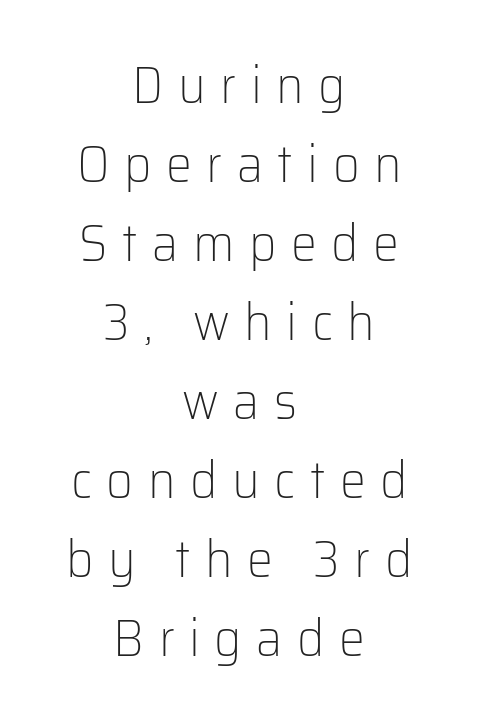
The letterforms stand isolated, each surrounded by extra space. Examine the stroke ends and you'll find no serifs. A quiet, ordinary-to-light weight characterises the typeface. These lines are rendered in a variable-pitch font. Italic: no, the glyphs are upright roman.
